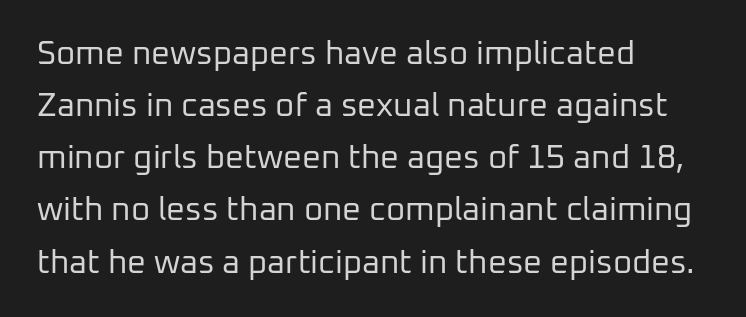
Q: Is the text bold? A: No.
Q: Is the text italic (slanted)? A: No, it is upright.
Q: Is the typeface a serif or a sans-serif typeface? A: Sans-serif.
Q: Is the text underlined? A: No.
Q: How is the paragraph aligned? A: Left-aligned.
Q: Is the spacing between letters normal or unusually wide? A: Normal.
Q: Is the spacing between lines tight, normal or loose? A: Normal.
Q: Width (condensed, normal, or wide)? A: Normal.
Q: Stroke contrast? A: Low.
Q: x-height? A: Medium.
Q: Monospaced? A: No.
